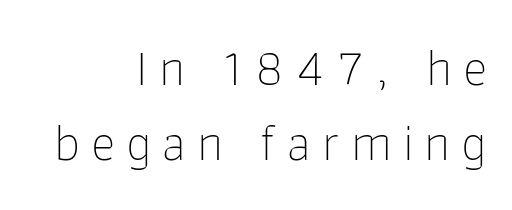
{"serif": "no", "italic": "no", "bold": "no", "weight": "thin", "width": "normal", "stroke_contrast": "low", "x_height": "medium", "monospaced": "no", "underline": "no", "align": "right", "line_spacing": "normal", "line_spacing_ratio": 1.45, "letter_spacing": "wide", "letter_spacing_em": 0.21, "glyph_px": 52}
